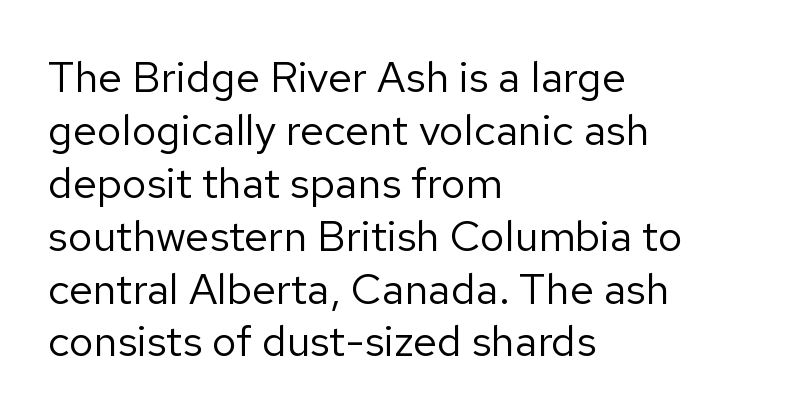
The image shows 43 px regular-weight sans-serif type, upright; set left-aligned, line spacing 1.23x, normal letter spacing, not underlined; low stroke contrast and a medium x-height.
